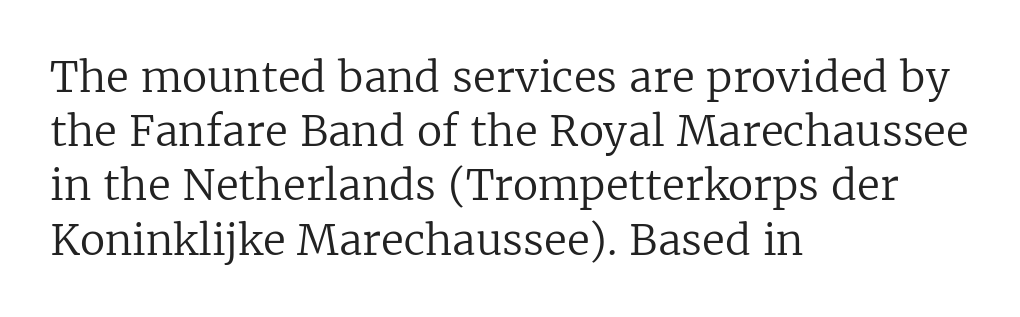
Q: Is the text bold? A: No.
Q: Is the text italic (slanted)? A: No, it is upright.
Q: Is the typeface a serif or a sans-serif typeface? A: Serif.
Q: Is the text underlined? A: No.
Q: How is the paragraph aligned? A: Left-aligned.
Q: Is the spacing between letters normal or unusually wide? A: Normal.
Q: Is the spacing between lines tight, normal or loose? A: Normal.
Q: Width (condensed, normal, or wide)? A: Normal.
Q: Stroke contrast? A: Low.
Q: x-height? A: Medium.
Q: Monospaced? A: No.
